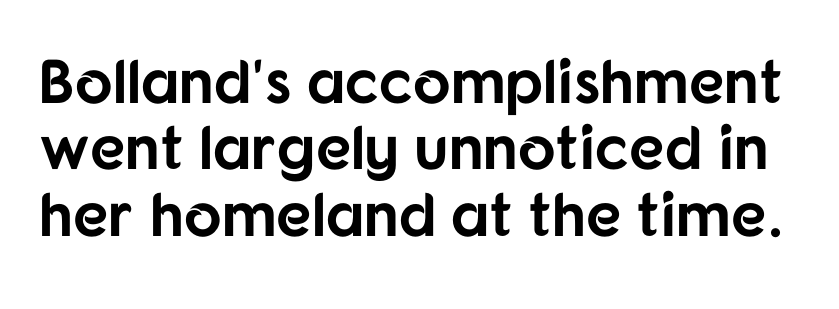
Weight check: bold — yes, fully. The passage shown is typed in a proportional face where columns would drift. Has an underline been added? It has not. A roman cut, with each character standing at attention.
